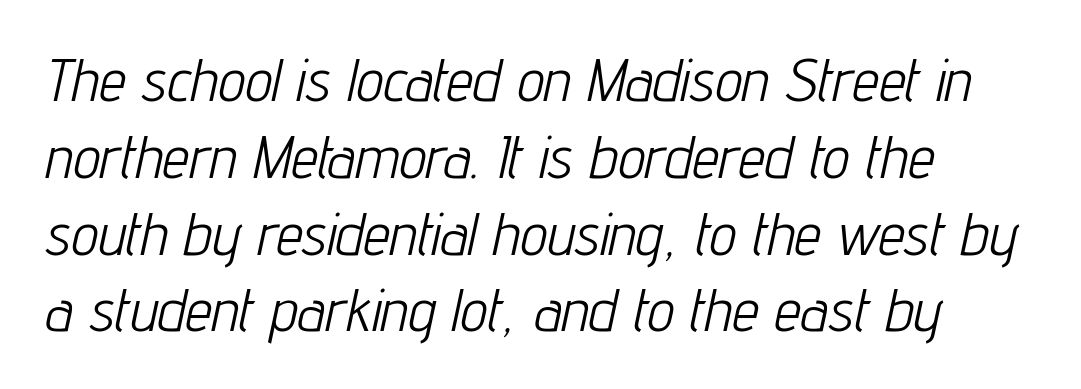
The image shows 60 px light, condensed type, italic (leaning right); set left-aligned, normal line spacing (1.28x), normal letter spacing, not underlined; low stroke contrast and a medium x-height.
